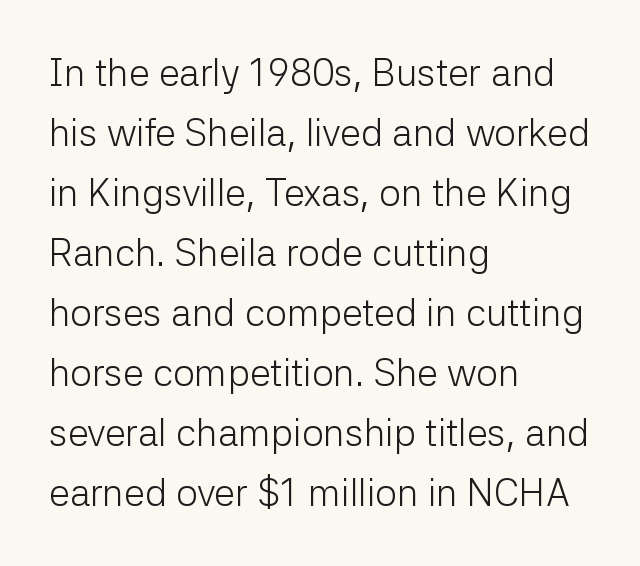
Q: Is the text bold? A: No.
Q: Is the text italic (slanted)? A: No, it is upright.
Q: Is the typeface a serif or a sans-serif typeface? A: Sans-serif.
Q: Is the text underlined? A: No.
Q: How is the paragraph aligned? A: Left-aligned.
Q: Is the spacing between letters normal or unusually wide? A: Normal.
Q: Is the spacing between lines tight, normal or loose? A: Normal.
Q: Width (condensed, normal, or wide)? A: Normal.
Q: Stroke contrast? A: Low.
Q: x-height? A: Medium.
Q: Monospaced? A: No.
